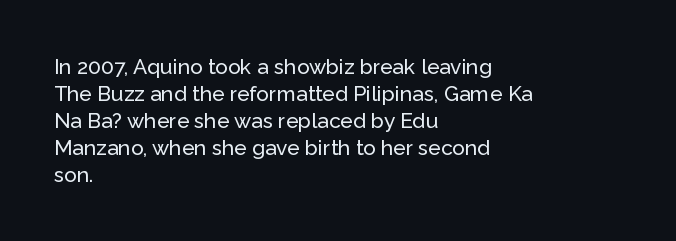
The image shows 21 px text type, upright; set left-aligned, normal line spacing (1.28x), normal letter spacing, not underlined.
